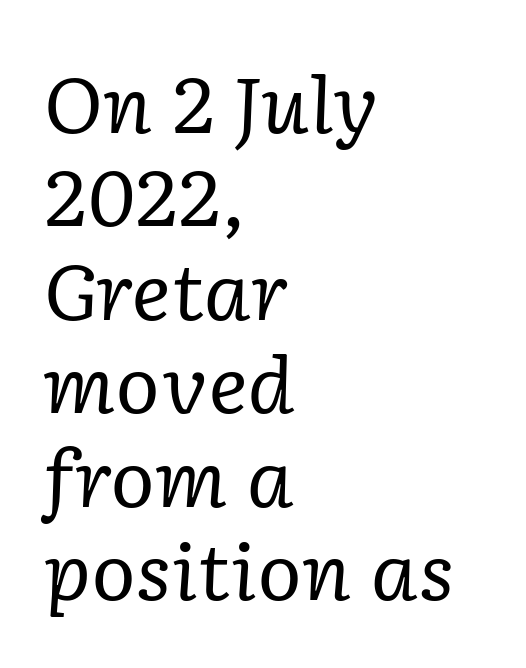
Q: Is the text bold? A: No.
Q: Is the text italic (slanted)? A: Yes, it leans right by about 2 degrees.
Q: Is the typeface a serif or a sans-serif typeface? A: Serif.
Q: Is the text underlined? A: No.
Q: How is the paragraph aligned? A: Left-aligned.
Q: Is the spacing between letters normal or unusually wide? A: Normal.
Q: Width (condensed, normal, or wide)? A: Normal.
Q: Stroke contrast? A: Low.
Q: x-height? A: Medium.
Q: Monospaced? A: No.
